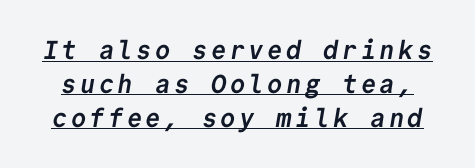
Q: Is the text bold? A: Yes.
Q: Is the text underlined? A: Yes.
Q: Is the spacing between lines tight, normal or loose? A: Normal.
